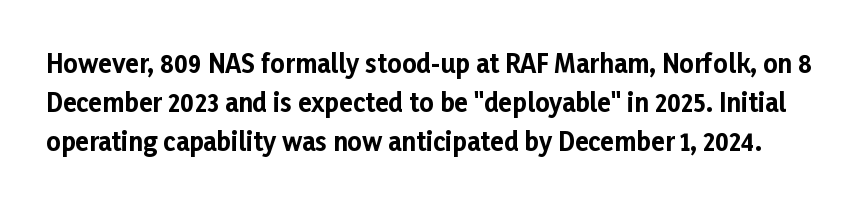
The string is rendered with underlining switched off. Leading: standard. Posture: upright roman. The passage shown is emphatically bold. The letterforms sit shoulder to shoulder at normal distance.
